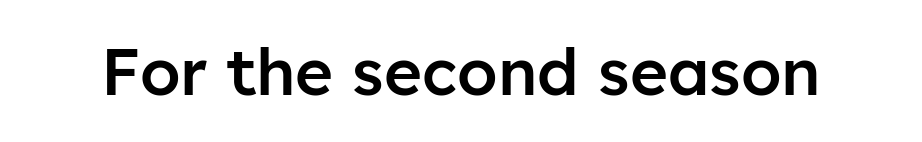
Heft: intermediate — a semibold. Upright lettering throughout. The passage shown is typed in a proportional face where columns would drift. The horizontal fit of the characters is conventional and even. Honestly, there is no underline to notice here at all. Unlike a traditional serif, this face leaves its strokes unadorned.
